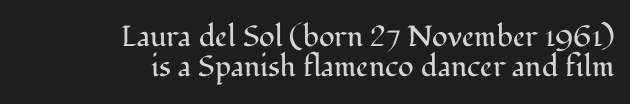
Q: Is the text bold? A: No.
Q: Is the text italic (slanted)? A: No, it is upright.
Q: Is the typeface a serif or a sans-serif typeface? A: Serif.
Q: Is the text underlined? A: No.
Q: How is the paragraph aligned? A: Right-aligned.
Q: Is the spacing between letters normal or unusually wide? A: Normal.
Q: Is the spacing between lines tight, normal or loose? A: Tight.
Q: Width (condensed, normal, or wide)? A: Normal.
Q: Stroke contrast? A: Medium.
Q: x-height? A: Medium.
Q: Monospaced? A: No.
